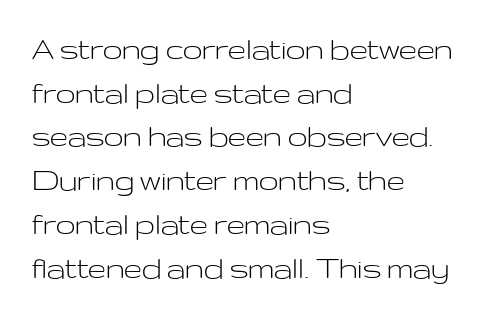
Q: Is the text bold? A: No.
Q: Is the text italic (slanted)? A: No, it is upright.
Q: Is the typeface a serif or a sans-serif typeface? A: Sans-serif.
Q: Is the text underlined? A: No.
Q: How is the paragraph aligned? A: Left-aligned.
Q: Is the spacing between letters normal or unusually wide? A: Normal.
Q: Is the spacing between lines tight, normal or loose? A: Normal.
Q: Width (condensed, normal, or wide)? A: Wide.
Q: Stroke contrast? A: Low.
Q: x-height? A: Medium.
Q: Monospaced? A: No.
